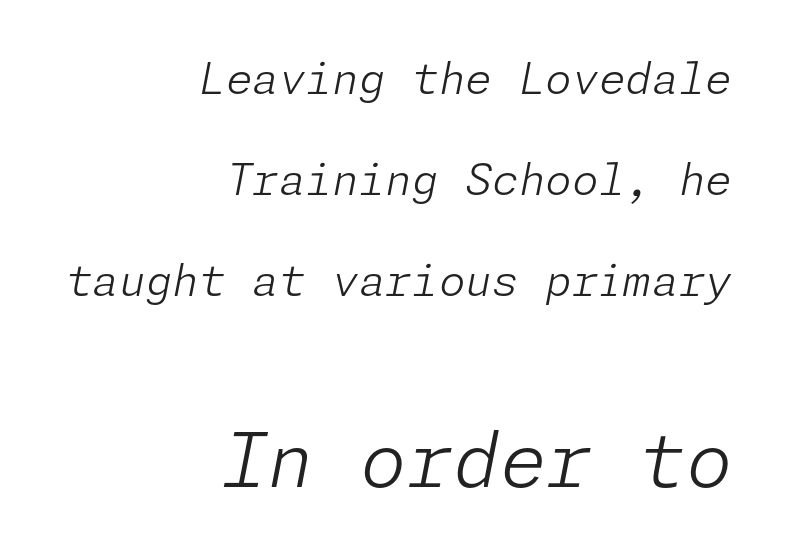
{"italic": "yes", "lean": "right", "slant_degrees": 11, "bold": "no", "weight": "light", "width": "normal", "stroke_contrast": "low", "x_height": "medium", "underline": "no", "align": "right", "line_spacing": "loose", "line_spacing_ratio": 2.35, "letter_spacing": "normal", "letter_spacing_em": 0.0, "larger_block": "second", "size_ratio": 1.74, "glyph_px": 75}
